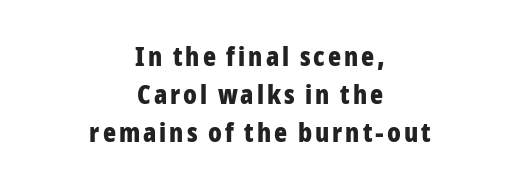
{"italic": "no", "bold": "yes", "underline": "no", "align": "center", "line_spacing": "normal", "line_spacing_ratio": 1.41, "glyph_px": 27}
